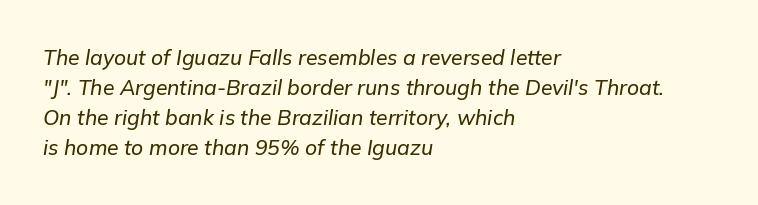
Tracking value appears to be zero — textbook default spacing. What's the leading like? Ordinary, nothing unusual. Just letters on the line, the space beneath them empty. Italic: yes, the glyphs are oblique. Where is the straight margin? On the left.
